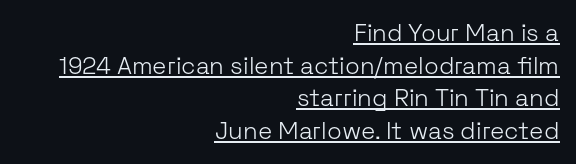
{"italic": "no", "bold": "no", "underline": "yes", "align": "right", "line_spacing": "normal", "line_spacing_ratio": 1.36, "letter_spacing": "normal", "letter_spacing_em": 0.0, "glyph_px": 24}
